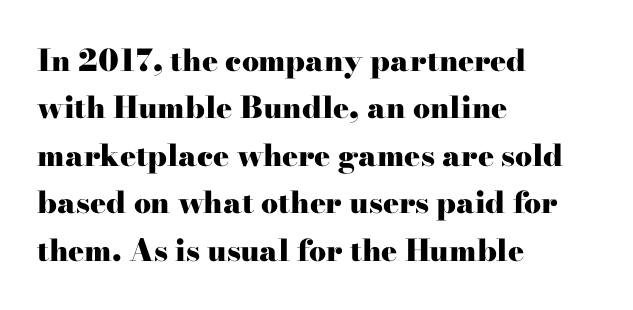
{"serif": "yes", "italic": "no", "bold": "yes", "weight": "heavy", "width": "wide", "stroke_contrast": "high", "x_height": "small", "monospaced": "no", "underline": "no", "align": "left", "line_spacing": "normal", "line_spacing_ratio": 1.58, "letter_spacing": "normal", "letter_spacing_em": 0.0, "glyph_px": 30}
